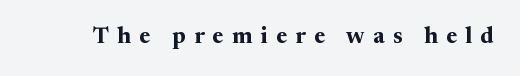
{"italic": "no", "bold": "yes", "underline": "no", "letter_spacing": "wide", "letter_spacing_em": 0.36, "glyph_px": 23}
